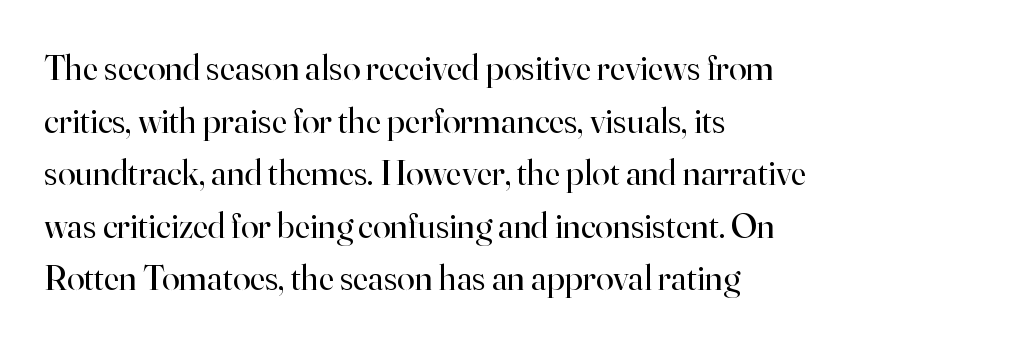
The image shows 36 px regular-weight serif type, upright; set left-aligned, normal line spacing (1.46x), normal letter spacing, not underlined; high stroke contrast and a small x-height.
